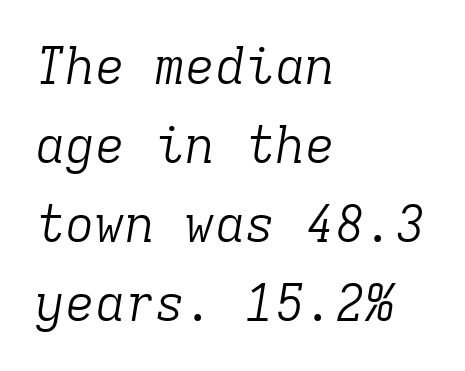
Posture: slanted. The type is set solid horizontally, with unmodified tracking. The letters carry serifs — small finishing strokes at the ends of their stems. Stems here are at most as thick as an everyday book face.
